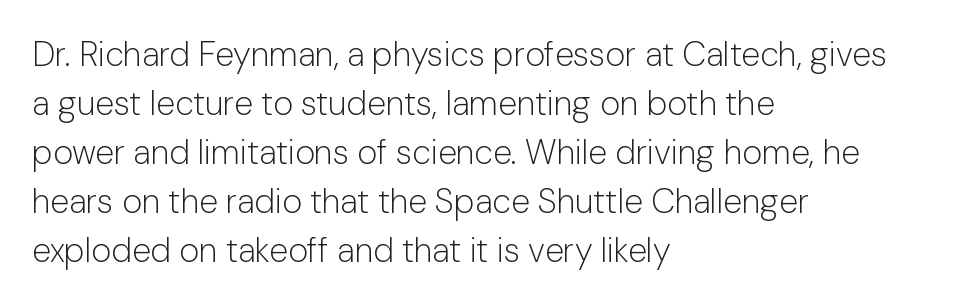
The image shows 34 px light sans-serif type, upright; set left-aligned, normal line spacing (1.44x), normal letter spacing, not underlined; low stroke contrast and a medium x-height.
